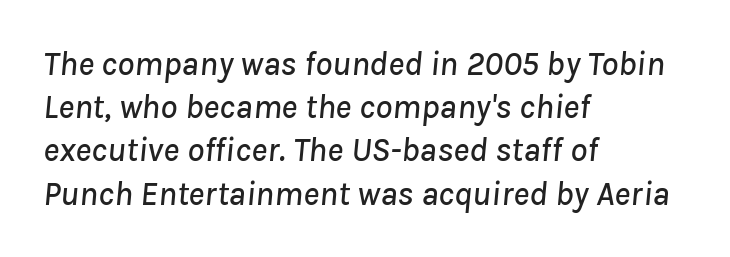
The tracking reads as untouched default to a designer's eye. The space between consecutive lines is moderate. These lines were composed using italics. Only glyphs here, with clear space below each row.
